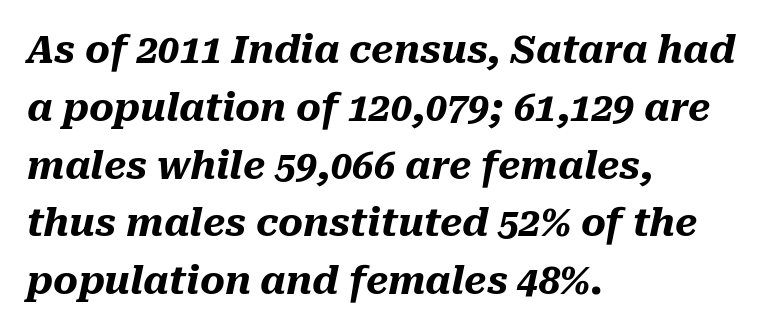
{"italic": "yes", "lean": "right", "slant_degrees": 10, "bold": "yes", "weight": "heavy", "width": "normal", "stroke_contrast": "medium", "x_height": "medium", "monospaced": "no", "underline": "no", "align": "left", "line_spacing": "normal", "line_spacing_ratio": 1.52, "letter_spacing": "normal", "letter_spacing_em": 0.0, "glyph_px": 38}
